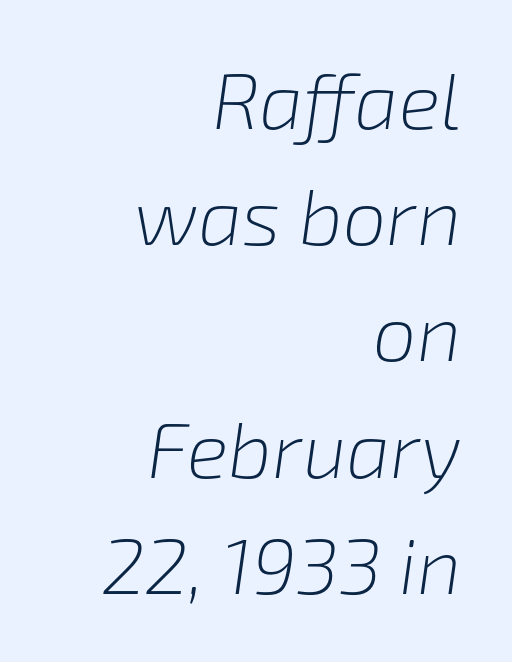
Regarding leading, the lines here are spaced in the standard way. The weight tops out at a normal text grade. Proportional: the letters do not fall into vertical columns. In CSS terms this would be text-align: right. The axis of the letterforms is tilted away from vertical.
